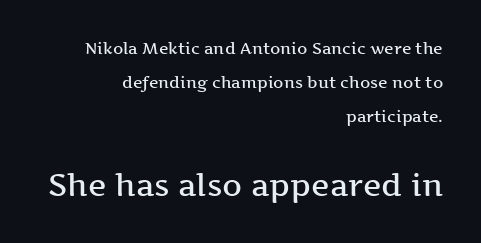
Type style note: has serifs. Size hierarchy here favors the trailing block over the leading one. Looks like regular typesetting: each glyph gets only the width it needs. The block of text is sparse from top to bottom, with ample space between rows. Short note: letters normally spaced. Lines of text with bare space underneath.
